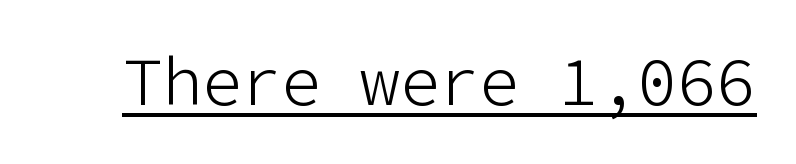
Q: Is the text bold? A: No.
Q: Is the text italic (slanted)? A: No, it is upright.
Q: Is the typeface a serif or a sans-serif typeface? A: Sans-serif.
Q: Is the text underlined? A: Yes.
Q: Is the spacing between letters normal or unusually wide? A: Normal.
Q: Width (condensed, normal, or wide)? A: Normal.
Q: Stroke contrast? A: Low.
Q: x-height? A: Medium.
